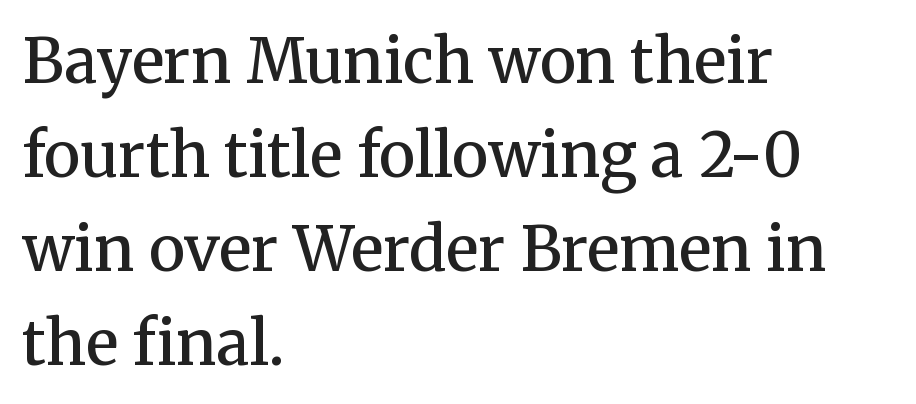
The baseline area is clear. Unlike a clean sans, this face finishes its strokes with serifs. Caption: standard tracking, unaltered. Stems and bowls a touch heavier than normal — semibold. Each letter keeps its own natural width here, so spacing adapts to shape.
